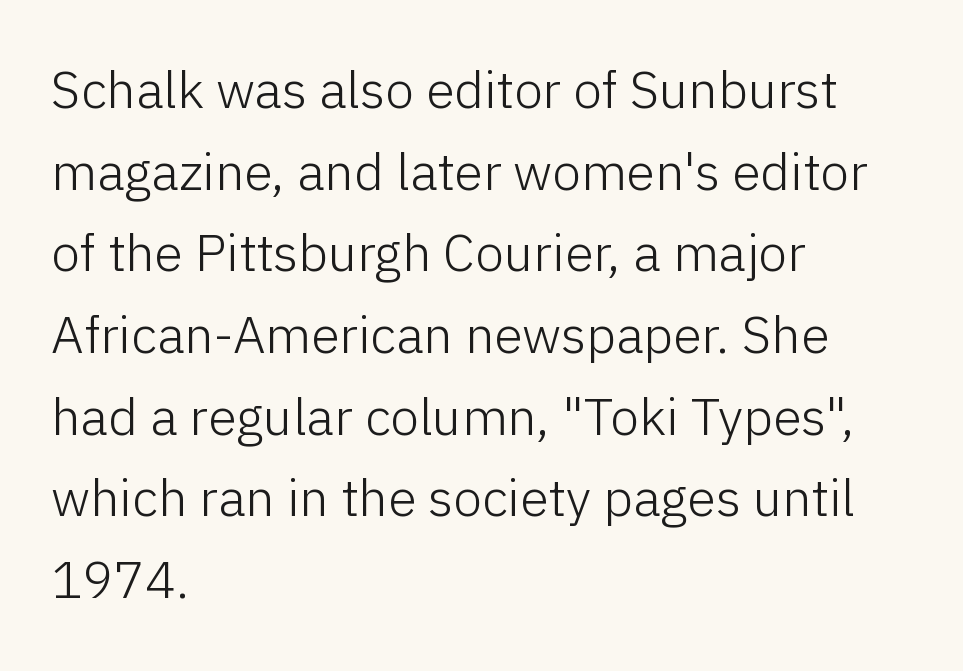
Q: Is the text bold? A: No.
Q: Is the text italic (slanted)? A: No, it is upright.
Q: Is the typeface a serif or a sans-serif typeface? A: Sans-serif.
Q: Is the text underlined? A: No.
Q: How is the paragraph aligned? A: Left-aligned.
Q: Is the spacing between letters normal or unusually wide? A: Normal.
Q: Is the spacing between lines tight, normal or loose? A: Normal.
Q: Width (condensed, normal, or wide)? A: Normal.
Q: Stroke contrast? A: Low.
Q: x-height? A: Medium.
Q: Monospaced? A: No.
